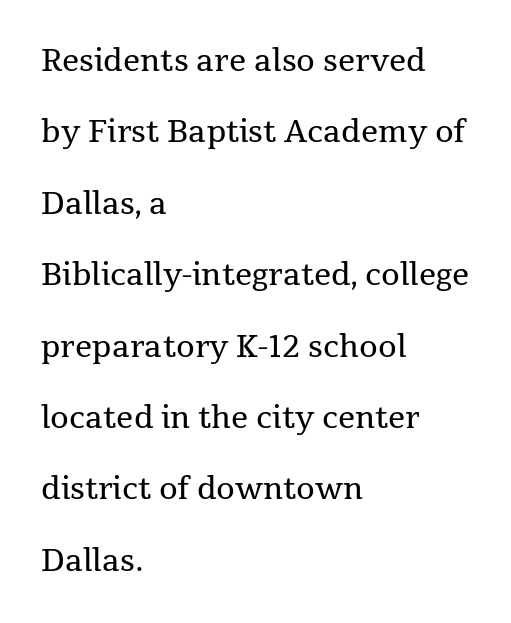
Q: Is the text bold? A: No.
Q: Is the text italic (slanted)? A: No, it is upright.
Q: Is the typeface a serif or a sans-serif typeface? A: Serif.
Q: Is the text underlined? A: No.
Q: How is the paragraph aligned? A: Left-aligned.
Q: Is the spacing between letters normal or unusually wide? A: Normal.
Q: Is the spacing between lines tight, normal or loose? A: Loose.
Q: Width (condensed, normal, or wide)? A: Normal.
Q: Stroke contrast? A: Medium.
Q: x-height? A: Medium.
Q: Monospaced? A: No.
